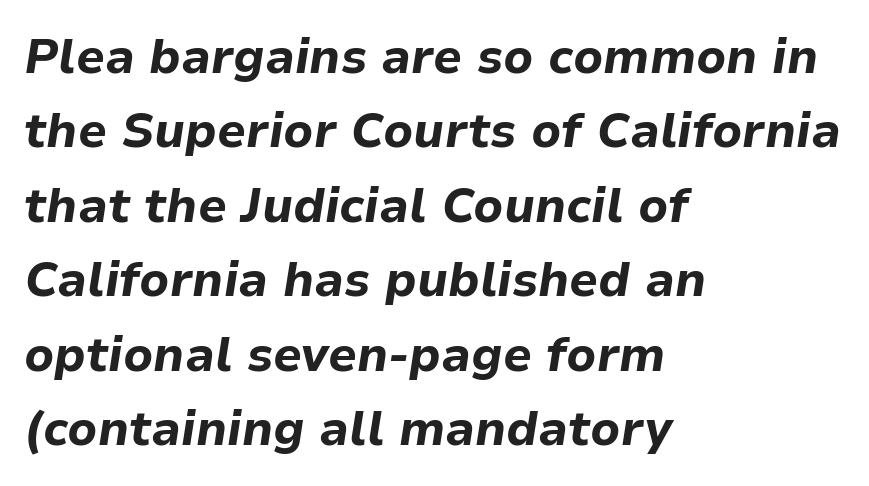
The image shows 48 px bold type, italic (leaning right); set left-aligned, normal line spacing (1.55x), normal letter spacing, not underlined; low stroke contrast and a medium x-height.
